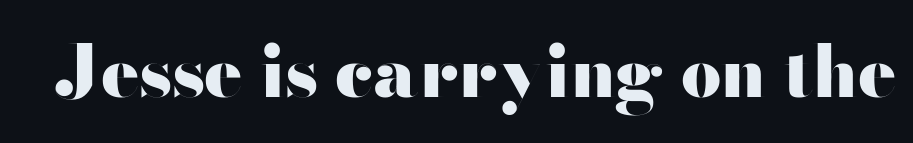
The image shows 71 px heavy, wide type, upright; set normal letter spacing, not underlined; high stroke contrast and a small x-height.
